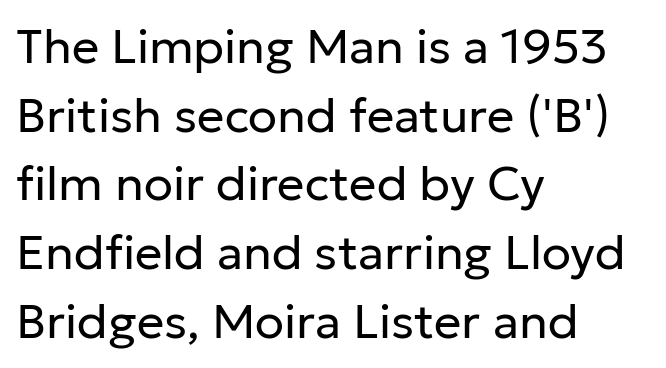
{"serif": "no", "italic": "no", "bold": "no", "weight": "regular", "width": "normal", "stroke_contrast": "low", "x_height": "medium", "monospaced": "no", "underline": "no", "align": "left", "line_spacing": "normal", "line_spacing_ratio": 1.43, "letter_spacing": "normal", "letter_spacing_em": 0.0, "glyph_px": 48}
